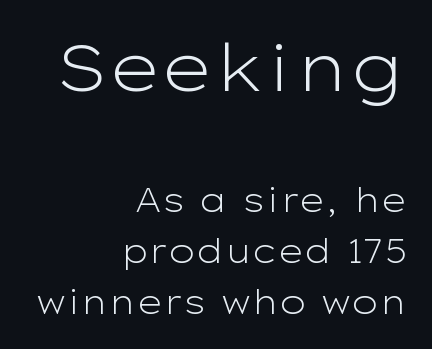
Q: Is the text bold? A: No.
Q: Is the text italic (slanted)? A: No, it is upright.
Q: Is the typeface a serif or a sans-serif typeface? A: Sans-serif.
Q: Is the text underlined? A: No.
Q: How is the paragraph aligned? A: Right-aligned.
Q: Is the spacing between letters normal or unusually wide? A: Normal.
Q: Is the spacing between lines tight, normal or loose? A: Normal.
Q: Which block of text is set in a larger size, the first (top) or the second (bottom)? A: The first (top) one.
Q: Width (condensed, normal, or wide)? A: Wide.
Q: Stroke contrast? A: Low.
Q: x-height? A: Medium.
Q: Monospaced? A: No.
